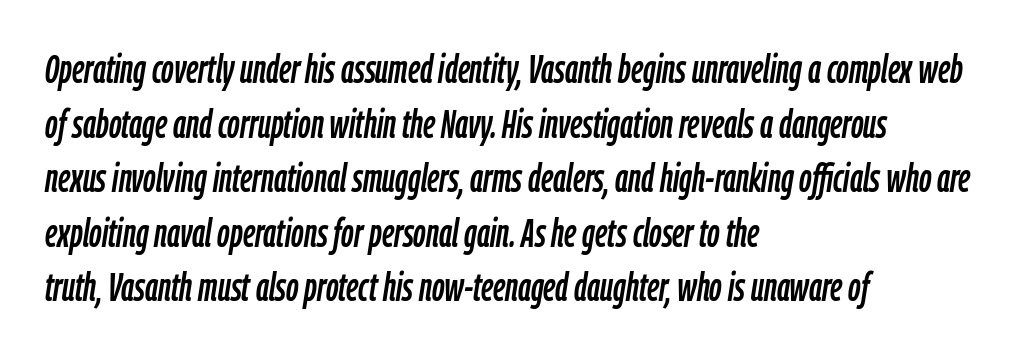
Horizontal alignment here is leftward, the default for most running prose. Clear beneath every line of the passage. A typesetter would mark this as italic. Interline gaps are of average width in this sample. The rendering uses natural spacing where letterforms have individual widths.
